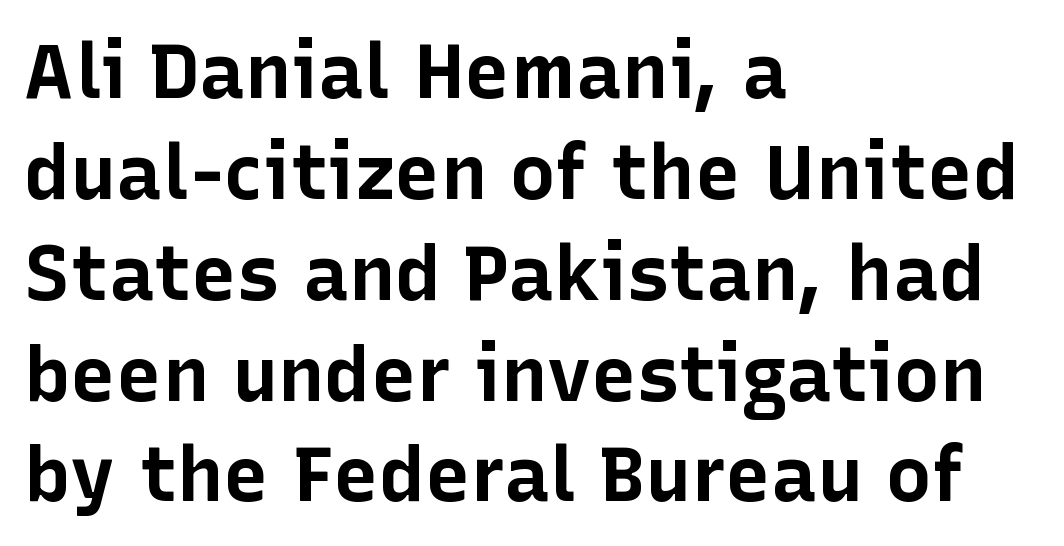
{"serif": "no", "italic": "no", "bold": "yes", "weight": "bold", "width": "normal", "stroke_contrast": "low", "x_height": "medium", "monospaced": "no", "underline": "no", "align": "left", "line_spacing": "normal", "line_spacing_ratio": 1.31, "letter_spacing": "normal", "letter_spacing_em": 0.0, "glyph_px": 77}
